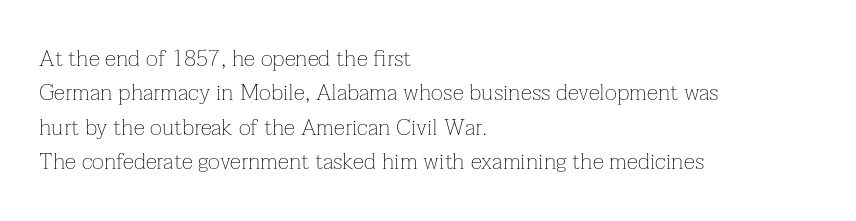
Q: Is the text bold? A: No.
Q: Is the text italic (slanted)? A: No, it is upright.
Q: Is the text underlined? A: No.
Q: How is the paragraph aligned? A: Left-aligned.
Q: Is the spacing between letters normal or unusually wide? A: Normal.
Q: Is the spacing between lines tight, normal or loose? A: Normal.
